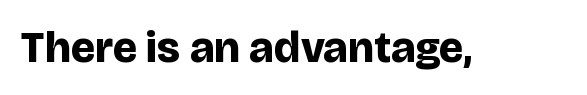
The image shows 44 px bold sans-serif type, upright; set normal letter spacing, not underlined; low stroke contrast and a large x-height.
